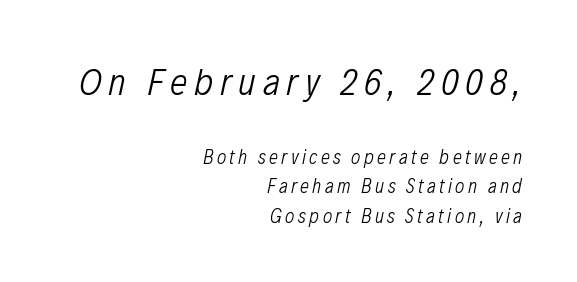
How would I describe the line gaps? Plain and ordinary. Quick note: italic. The ragged edge is on the left, which tells us the setting is flush right. Caption: upper text group enlarged, lower text group reduced.
